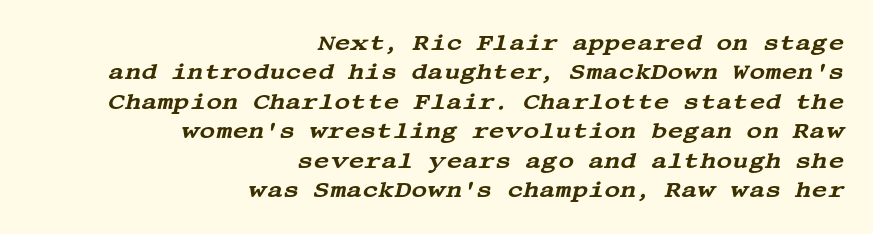
The image shows 22 px text type, italic (leaning right); set right-aligned, normal line spacing (1.34x), normal letter spacing, not underlined.
